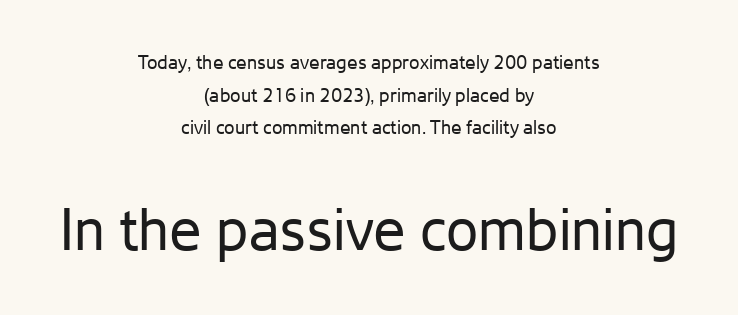
{"serif": "no", "italic": "no", "bold": "no", "weight": "regular", "width": "normal", "stroke_contrast": "low", "x_height": "medium", "monospaced": "no", "underline": "no", "align": "center", "line_spacing_ratio": 1.72, "letter_spacing": "normal", "letter_spacing_em": 0.0, "larger_block": "second", "size_ratio": 3.05, "glyph_px": 58}
